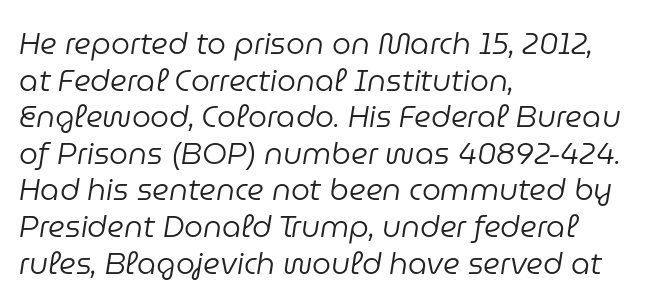
The image shows 30 px regular-weight type, italic (leaning right); set left-aligned, line spacing 1.22x, normal letter spacing, not underlined; low stroke contrast and a medium x-height.
